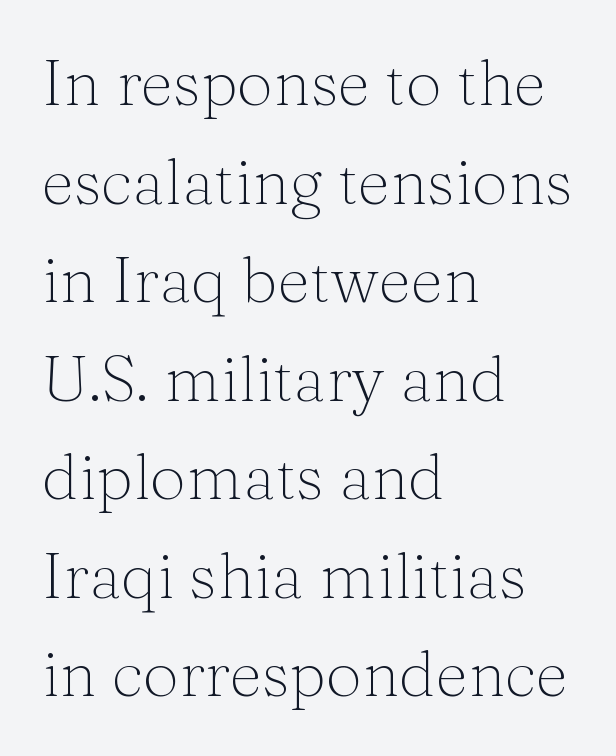
Q: Is the text bold? A: No.
Q: Is the text italic (slanted)? A: No, it is upright.
Q: Is the typeface a serif or a sans-serif typeface? A: Serif.
Q: Is the text underlined? A: No.
Q: How is the paragraph aligned? A: Left-aligned.
Q: Is the spacing between letters normal or unusually wide? A: Normal.
Q: Is the spacing between lines tight, normal or loose? A: Normal.
Q: Width (condensed, normal, or wide)? A: Normal.
Q: Stroke contrast? A: Medium.
Q: x-height? A: Medium.
Q: Monospaced? A: No.
